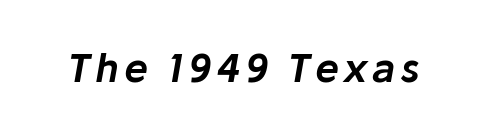
{"italic": "yes", "lean": "right", "slant_degrees": 10, "width": "normal", "stroke_contrast": "low", "x_height": "medium", "monospaced": "no", "underline": "no", "glyph_px": 38}
